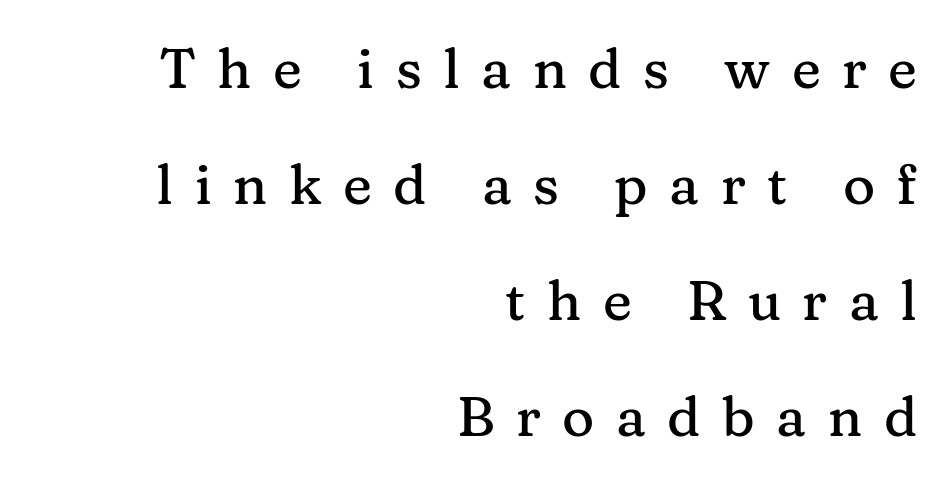
Q: Is the text italic (slanted)? A: No, it is upright.
Q: Is the typeface a serif or a sans-serif typeface? A: Serif.
Q: Is the text underlined? A: No.
Q: How is the paragraph aligned? A: Right-aligned.
Q: Is the spacing between letters normal or unusually wide? A: Unusually wide.
Q: Is the spacing between lines tight, normal or loose? A: Loose.
Q: Width (condensed, normal, or wide)? A: Normal.
Q: Stroke contrast? A: Medium.
Q: x-height? A: Medium.
Q: Monospaced? A: No.
